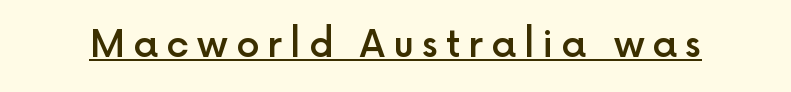
Q: Is the text bold? A: Semi-bold.
Q: Is the text italic (slanted)? A: No, it is upright.
Q: Is the typeface a serif or a sans-serif typeface? A: Sans-serif.
Q: Is the text underlined? A: Yes.
Q: Is the spacing between letters normal or unusually wide? A: Unusually wide.
Q: Width (condensed, normal, or wide)? A: Normal.
Q: x-height? A: Medium.
Q: Monospaced? A: No.
